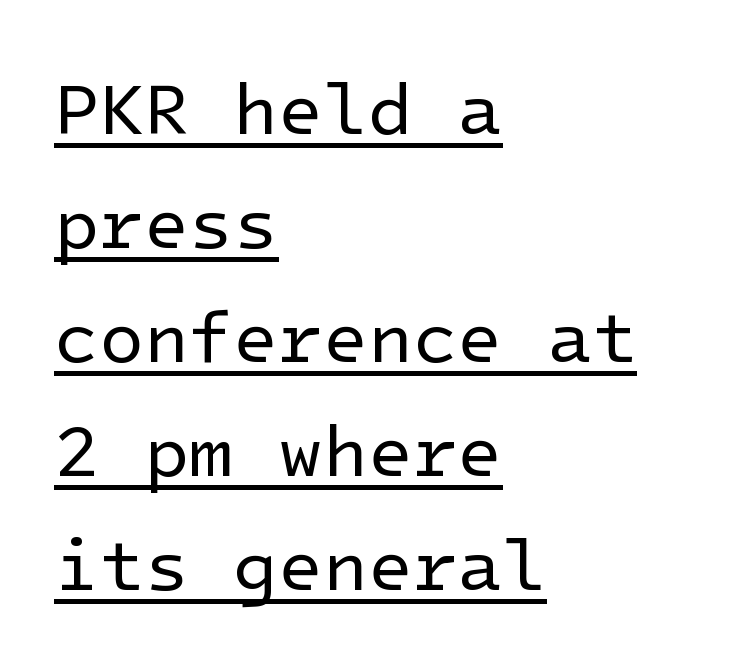
Quick note: not italic, upright. A normal amount of white space separates one row of letters from the next. Check where the strokes stop: nothing finishes them off — pure sans. A typographer would call this underscored text. You could call the tracking neutral — neither tight nor loose. On a weight scale, this lands at 450 or below.
